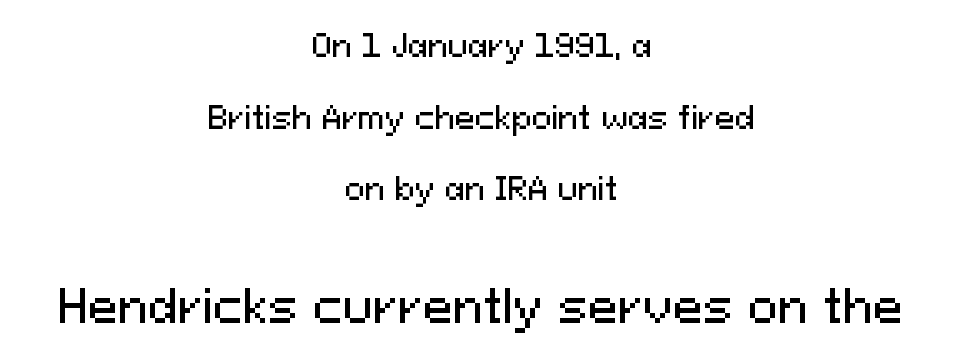
If you squint, the bottom block still reads clearly — it's the larger of the two. The string is rendered with underlining switched off. Default kerning and tracking; the words read as compact shapes. Spacing verdict: proportional, widths tailored to each character. This is roman type, the default non-slanted kind. Is this a sans? Yes — the strokes have no serifs.
